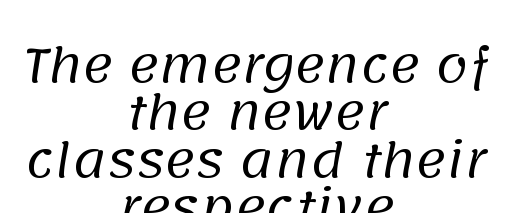
Regarding serifs, this sample does without them. The glyphs are unaccompanied by any horizontal stroke below them. Short and long lines alike share a common midpoint. Looks like regular typesetting: each glyph gets only the width it needs. Weight: regular or lighter.
